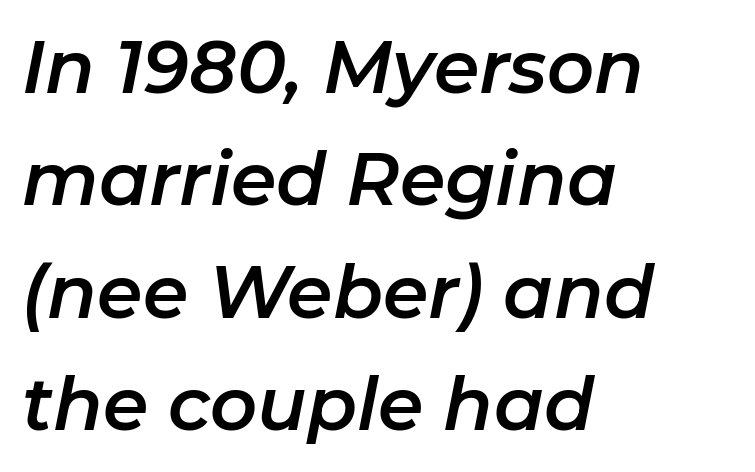
Q: Is the text italic (slanted)? A: Yes, it leans right by about 11 degrees.
Q: Is the text underlined? A: No.
Q: How is the paragraph aligned? A: Left-aligned.
Q: Is the spacing between letters normal or unusually wide? A: Normal.
Q: Is the spacing between lines tight, normal or loose? A: Normal.
Q: Width (condensed, normal, or wide)? A: Normal.
Q: Stroke contrast? A: Low.
Q: x-height? A: Medium.
Q: Monospaced? A: No.
